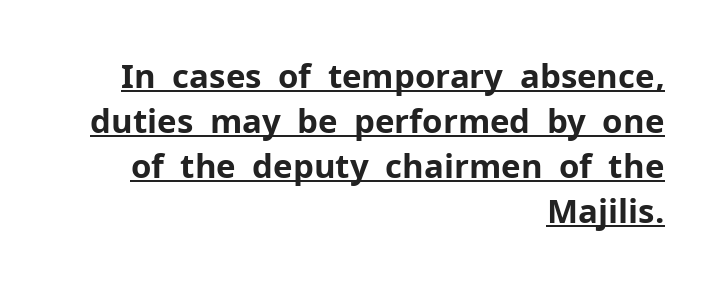
The image shows 33 px bold sans-serif type, upright; set right-aligned, normal line spacing (1.36x), normal letter spacing, underlined; low stroke contrast and a medium x-height.
